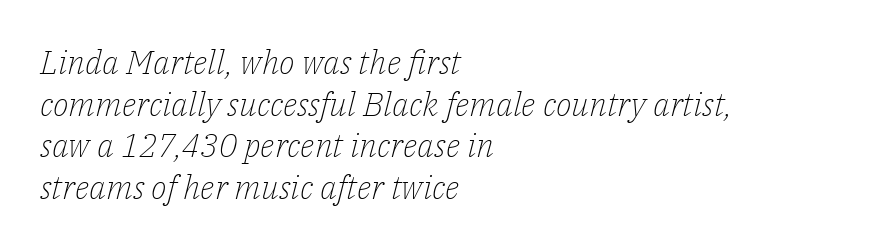
{"serif": "yes", "italic": "yes", "lean": "right", "slant_degrees": 14, "bold": "no", "weight": "light", "width": "normal", "stroke_contrast": "low", "x_height": "medium", "monospaced": "no", "underline": "no", "align": "left", "line_spacing": "normal", "line_spacing_ratio": 1.26, "letter_spacing": "normal", "letter_spacing_em": 0.0, "glyph_px": 33}
